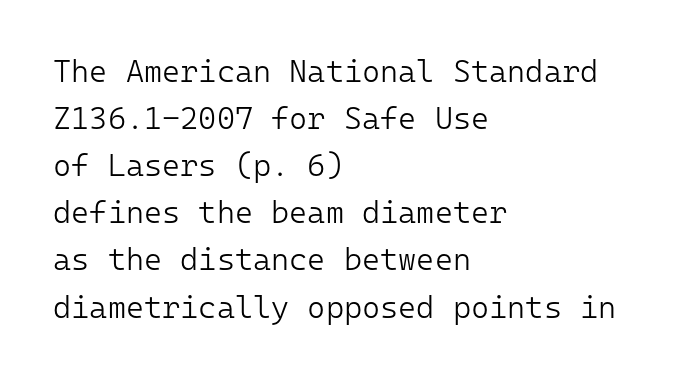
Line starts are locked; line ends wander. There is no visible air inserted between adjacent glyphs. The passage shown stacks its lines at a standard gap. The letters march in equal steps, a hallmark of fixed-pitch type. This sample uses an upright cut, with every glyph sitting square on the baseline.
